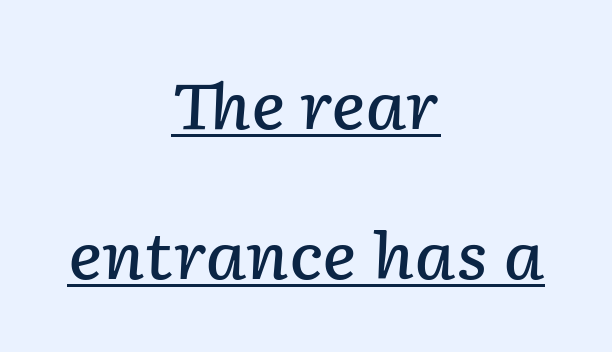
Q: Is the text bold? A: Semi-bold.
Q: Is the text italic (slanted)? A: Yes, it leans right by about 2 degrees.
Q: Is the text underlined? A: Yes.
Q: How is the paragraph aligned? A: Centered.
Q: Is the spacing between letters normal or unusually wide? A: Normal.
Q: Is the spacing between lines tight, normal or loose? A: Loose.
Q: Width (condensed, normal, or wide)? A: Normal.
Q: Stroke contrast? A: Low.
Q: x-height? A: Medium.
Q: Monospaced? A: No.
